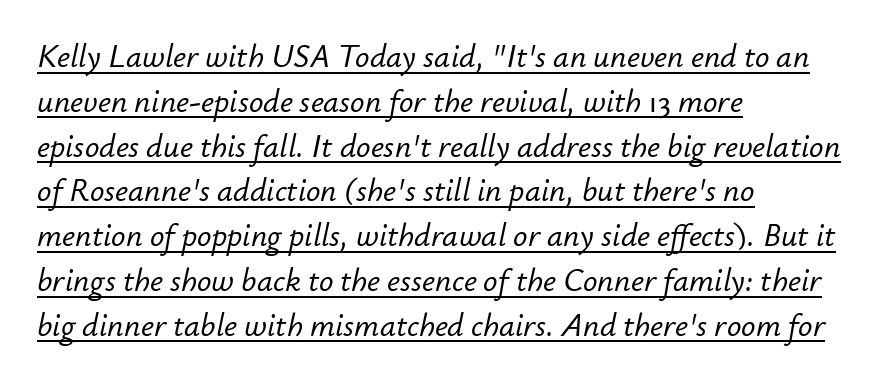
The text carries the slant typical of an italic or oblique font. Rows of type keep a routine distance in the vertical direction. Casual observation: everything's shoved over to the left. In terms of letterspacing, this is plain default setting. Honestly, the underline is the first thing you notice here. The passage shown is typed in a proportional face where columns would drift.
